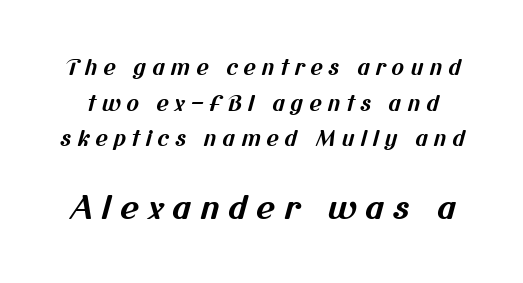
Q: Is the text bold? A: Yes.
Q: Is the typeface a serif or a sans-serif typeface? A: Sans-serif.
Q: Is the text underlined? A: No.
Q: Is the spacing between letters normal or unusually wide? A: Unusually wide.
Q: Is the spacing between lines tight, normal or loose? A: Normal.
Q: Which block of text is set in a larger size, the first (top) or the second (bottom)? A: The second (bottom) one.
Q: Width (condensed, normal, or wide)? A: Normal.
Q: Stroke contrast? A: Medium.
Q: x-height? A: Medium.
Q: Monospaced? A: No.
